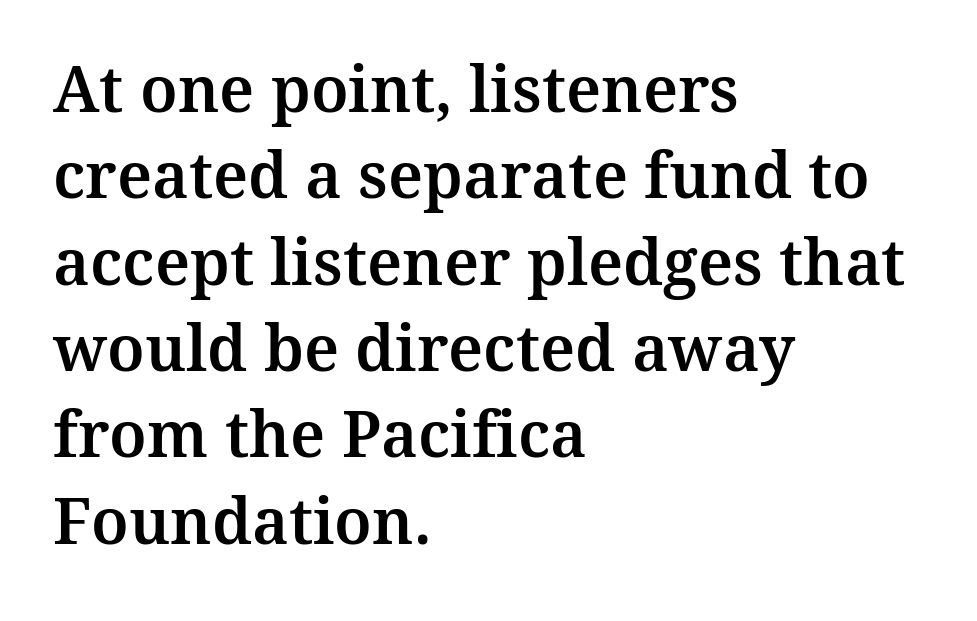
Classification — serif. Here the designer chose a conventional face with non-uniform glyph widths. Type without underlining. Every character sits straight up, as roman type does. Horizontal bands of white between lines are of average thickness. This sample uses plain, unmodified letter spacing.
